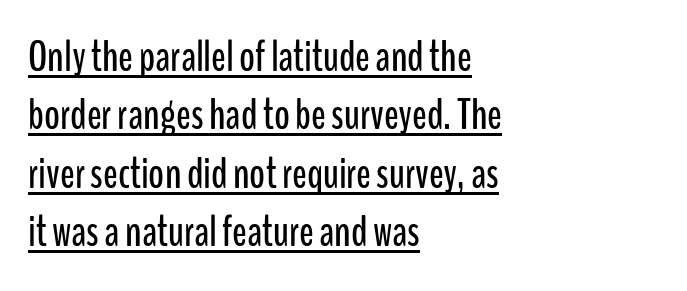
The setting favours the left margin, as ordinary paragraphs usually do. Notice how the stems are strictly vertical — no italics here. The string is rendered with underlining switched on. Words appear dense and cohesive because spacing is normal. Note the varied advance widths — an 'i' is clearly narrower than an 'm'.
